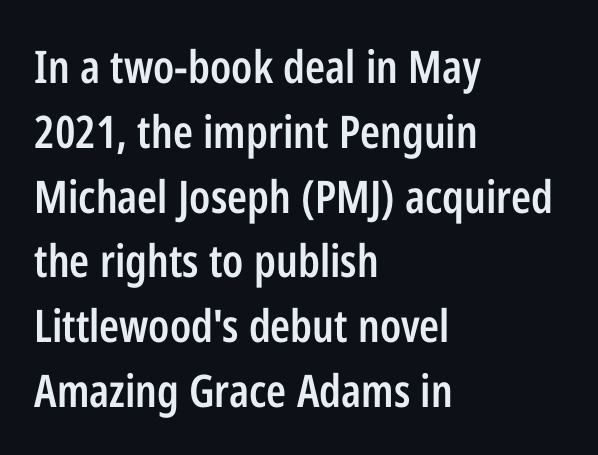
The face used here is proportionally spaced, like ordinary book or web type. The passage is arranged the way most books set body copy — flush left. The face used here is rendered with its standard letterfit. The characters display no serif detailing; their extremities are plain. One glance says typical: line gaps are just what's usual.
